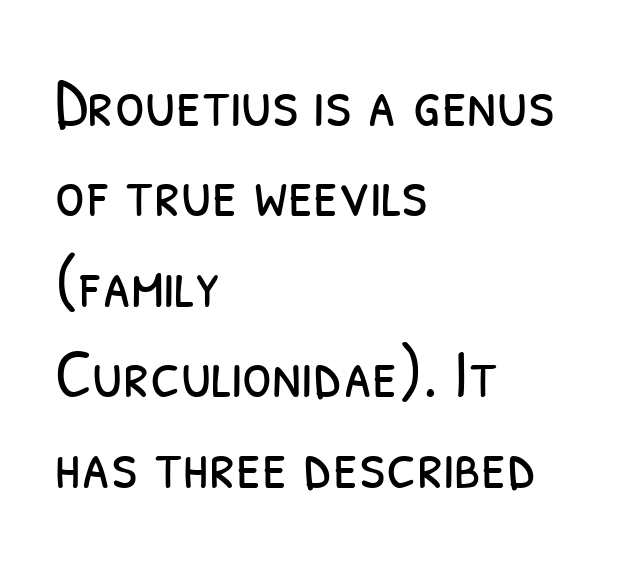
{"serif": "no", "bold": "no", "weight": "light", "width": "condensed", "stroke_contrast": "low", "x_height": "medium", "monospaced": "no", "underline": "no", "align": "left", "line_spacing": "normal", "line_spacing_ratio": 1.33, "letter_spacing": "normal", "letter_spacing_em": 0.0, "glyph_px": 68}
